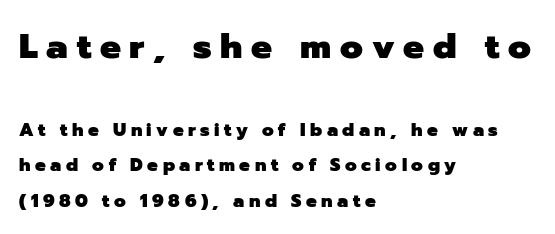
The image shows 35 px heavy sans-serif type, upright; set left-aligned, loose line spacing (1.97x), unusually wide letter spacing (+0.25 em), not underlined; the first (top) block is 1.94x larger; low stroke contrast and a medium x-height.
